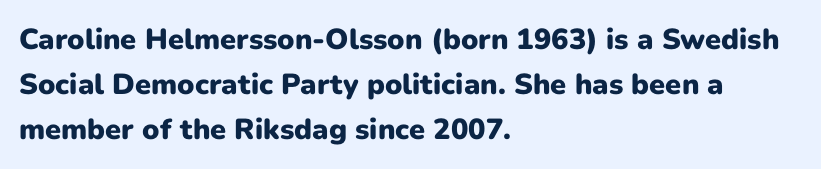
Tracking value appears to be zero — textbook default spacing. No italicization has been applied; the sample stays upright. All the whitespace from short lines collects on the right. Here the designer chose a conventional face with non-uniform glyph widths.
